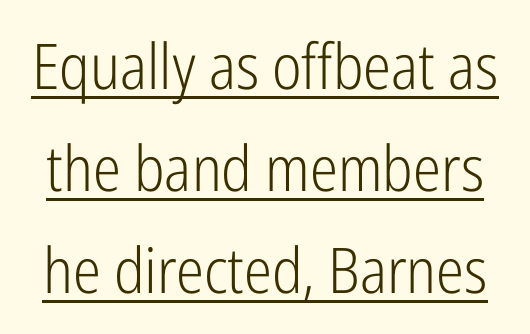
{"serif": "no", "italic": "no", "bold": "no", "weight": "light", "width": "condensed", "stroke_contrast": "low", "x_height": "medium", "monospaced": "no", "underline": "yes", "line_spacing": "normal", "line_spacing_ratio": 1.62, "letter_spacing": "normal", "letter_spacing_em": 0.0, "glyph_px": 63}
